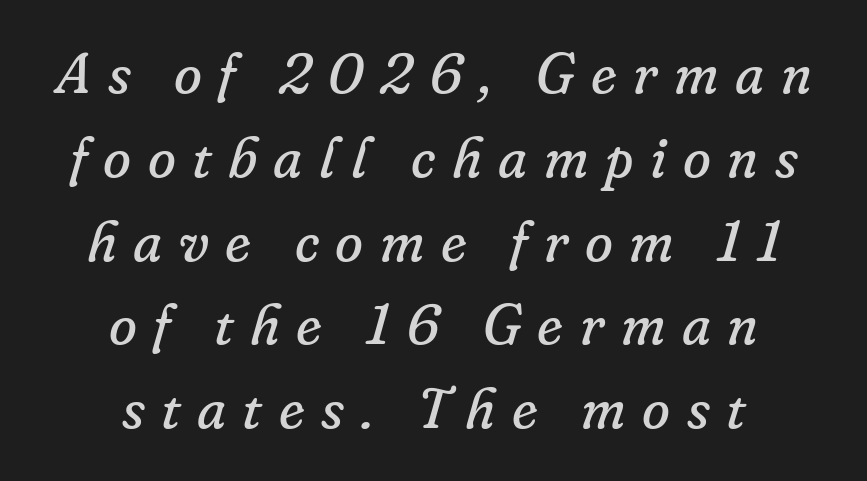
The image shows 57 px regular-weight serif type, italic (leaning right); set centered, normal line spacing (1.47x), unusually wide letter spacing (+0.29 em), not underlined; low stroke contrast and a small x-height.
